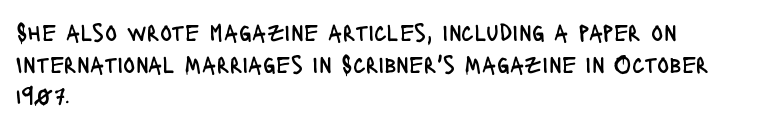
The image shows 25 px text type, upright; set left-aligned, normal line spacing (1.28x), normal letter spacing, not underlined.
